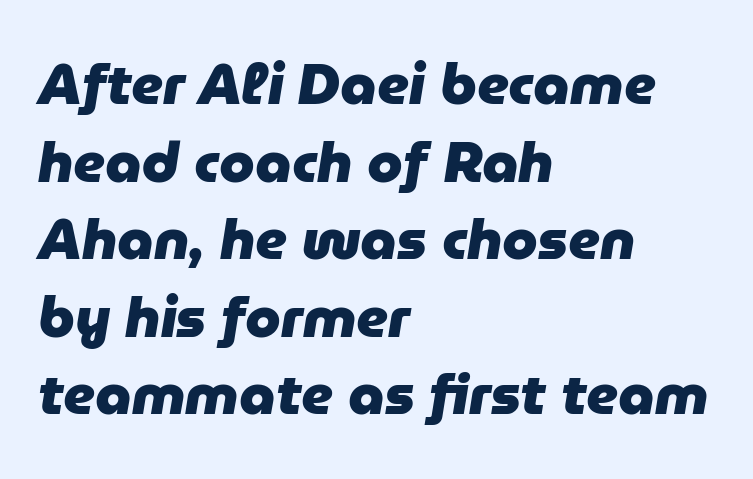
The image shows 57 px heavy type, italic (leaning right); set left-aligned, normal line spacing (1.36x), normal letter spacing, not underlined; low stroke contrast and a medium x-height.
